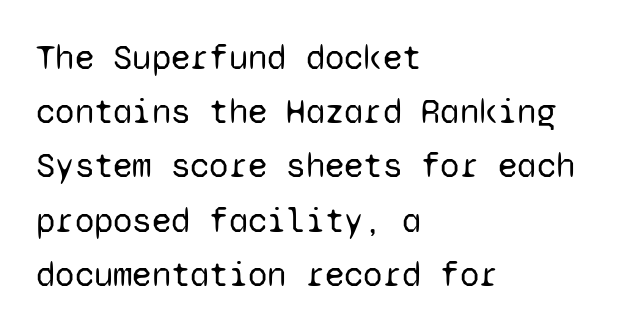
The image shows 35 px regular-weight sans-serif type, upright, monospaced; set left-aligned, normal line spacing (1.55x), normal letter spacing, not underlined; low stroke contrast and a medium x-height.
